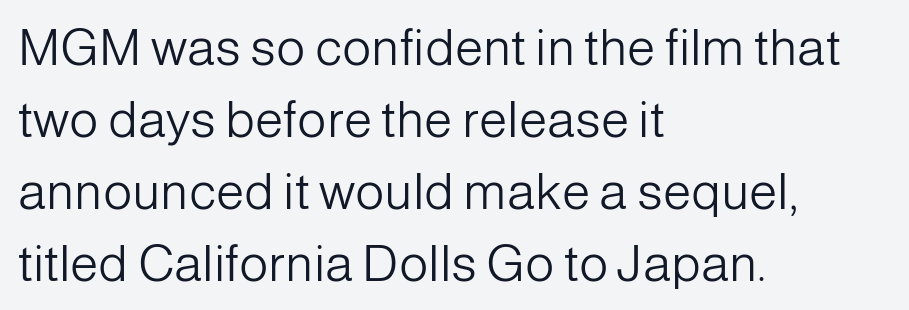
Q: Is the text bold? A: No.
Q: Is the text italic (slanted)? A: No, it is upright.
Q: Is the typeface a serif or a sans-serif typeface? A: Sans-serif.
Q: Is the text underlined? A: No.
Q: How is the paragraph aligned? A: Left-aligned.
Q: Is the spacing between letters normal or unusually wide? A: Normal.
Q: Is the spacing between lines tight, normal or loose? A: Normal.
Q: Width (condensed, normal, or wide)? A: Normal.
Q: Stroke contrast? A: Low.
Q: x-height? A: Medium.
Q: Monospaced? A: No.
